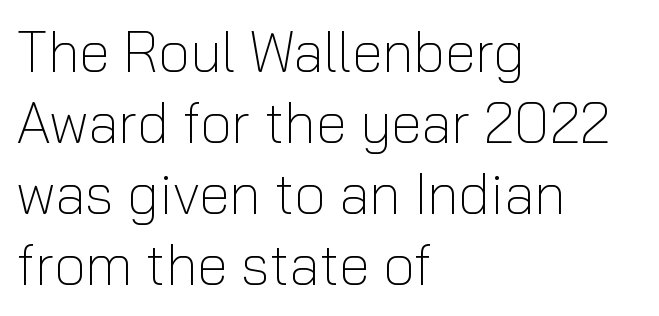
{"serif": "no", "italic": "no", "bold": "no", "weight": "light", "width": "normal", "stroke_contrast": "low", "x_height": "medium", "monospaced": "no", "underline": "no", "align": "left", "line_spacing": "normal", "line_spacing_ratio": 1.27, "letter_spacing": "normal", "letter_spacing_em": 0.0, "glyph_px": 56}
